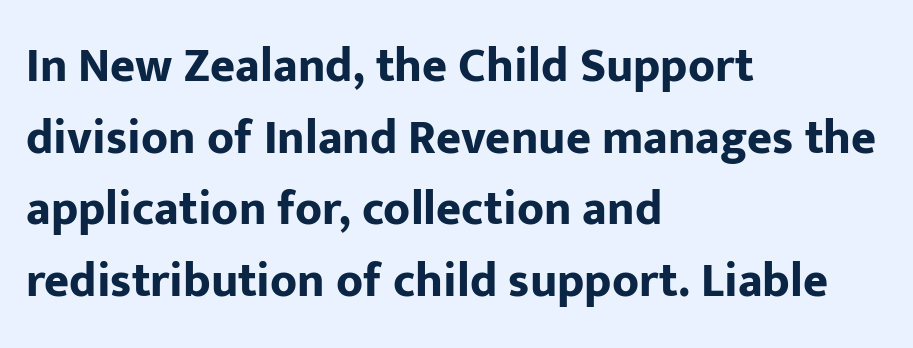
The image shows 48 px bold sans-serif type, upright; set left-aligned, normal line spacing (1.49x), normal letter spacing, not underlined; low stroke contrast and a medium x-height.
